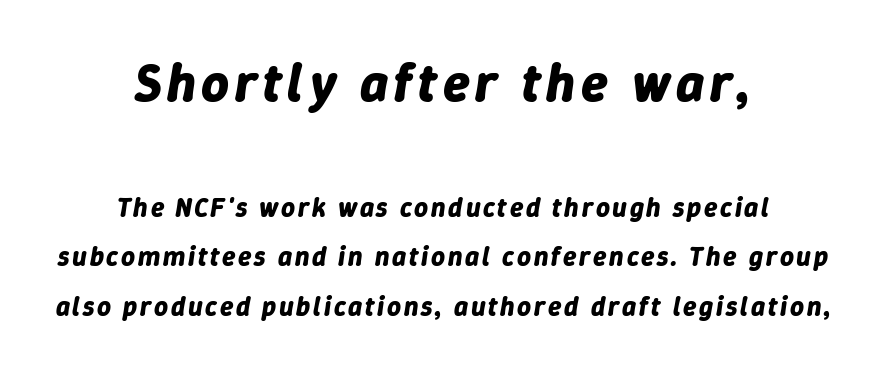
{"italic": "yes", "lean": "right", "slant_degrees": 9, "bold": "yes", "weight": "bold", "width": "normal", "stroke_contrast": "low", "x_height": "medium", "monospaced": "no", "underline": "no", "align": "center", "line_spacing_ratio": 1.83, "larger_block": "first", "size_ratio": 2.0, "glyph_px": 54}
